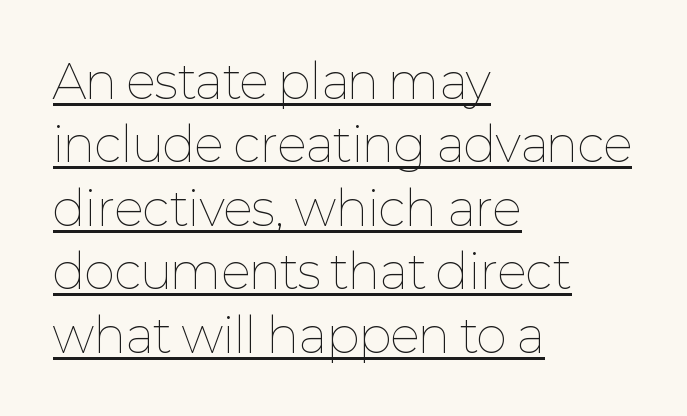
{"italic": "no", "bold": "no", "weight": "thin", "width": "normal", "stroke_contrast": "low", "x_height": "medium", "monospaced": "no", "underline": "yes", "align": "left", "line_spacing": "normal", "line_spacing_ratio": 1.35, "letter_spacing": "normal", "letter_spacing_em": 0.0, "glyph_px": 47}
